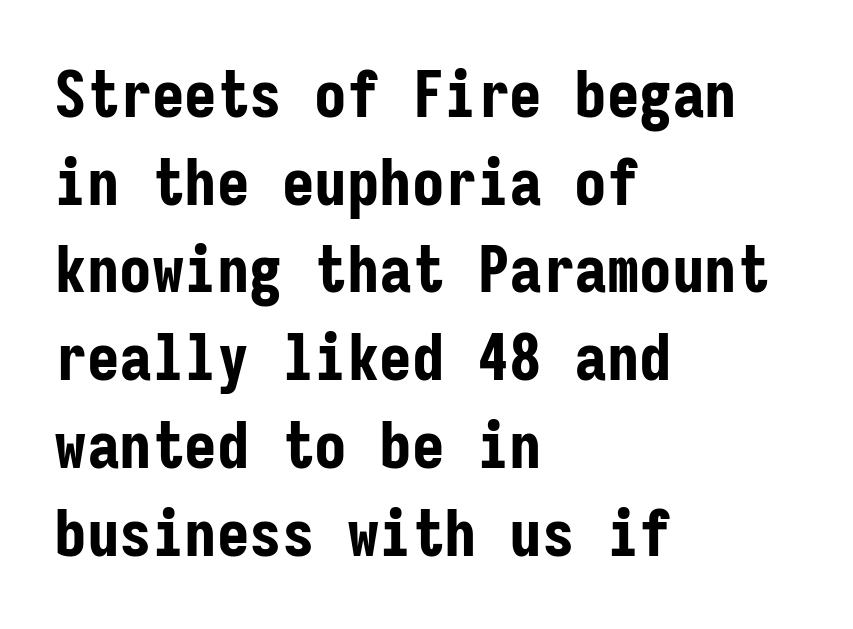
{"serif": "no", "italic": "no", "bold": "yes", "weight": "bold", "width": "condensed", "stroke_contrast": "low", "x_height": "medium", "monospaced": "yes", "underline": "no", "align": "left", "line_spacing": "normal", "line_spacing_ratio": 1.35, "letter_spacing": "normal", "letter_spacing_em": 0.0, "glyph_px": 65}
